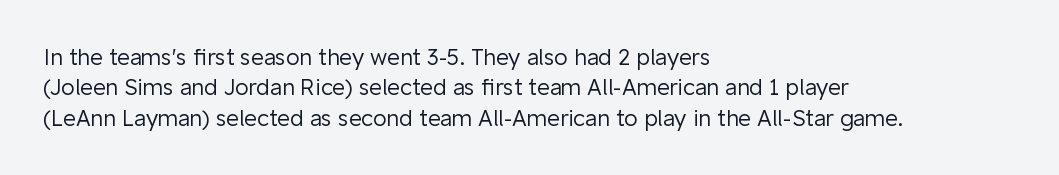
Q: Is the text bold? A: No.
Q: Is the text italic (slanted)? A: No, it is upright.
Q: Is the text underlined? A: No.
Q: How is the paragraph aligned? A: Left-aligned.
Q: Is the spacing between letters normal or unusually wide? A: Normal.
Q: Is the spacing between lines tight, normal or loose? A: Normal.
